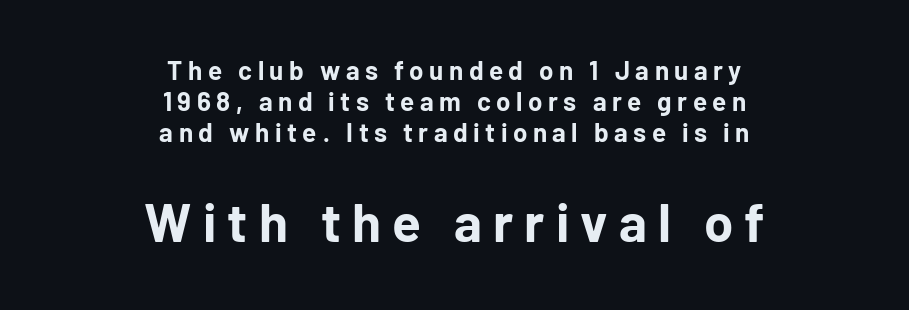
{"serif": "no", "italic": "no", "bold": "yes", "weight": "bold", "width": "normal", "stroke_contrast": "low", "x_height": "medium", "monospaced": "no", "underline": "no", "align": "center", "line_spacing_ratio": 1.19, "letter_spacing": "wide", "letter_spacing_em": 0.21, "larger_block": "second", "size_ratio": 2.04, "glyph_px": 53}
